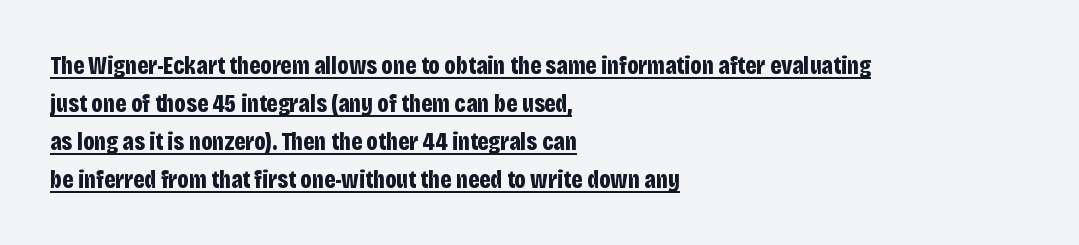
The image shows 25 px bold type, upright; set left-aligned, normal line spacing (1.52x), normal letter spacing, underlined.
